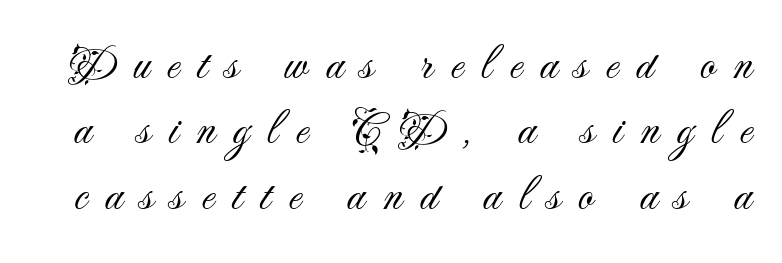
Q: Is the text bold? A: No.
Q: Is the text italic (slanted)? A: Yes.
Q: Is the typeface a serif or a sans-serif typeface? A: Sans-serif.
Q: Is the text underlined? A: No.
Q: Is the spacing between letters normal or unusually wide? A: Unusually wide.
Q: Is the spacing between lines tight, normal or loose? A: Normal.
Q: Width (condensed, normal, or wide)? A: Normal.
Q: Stroke contrast? A: Medium.
Q: x-height? A: Small.
Q: Monospaced? A: No.
